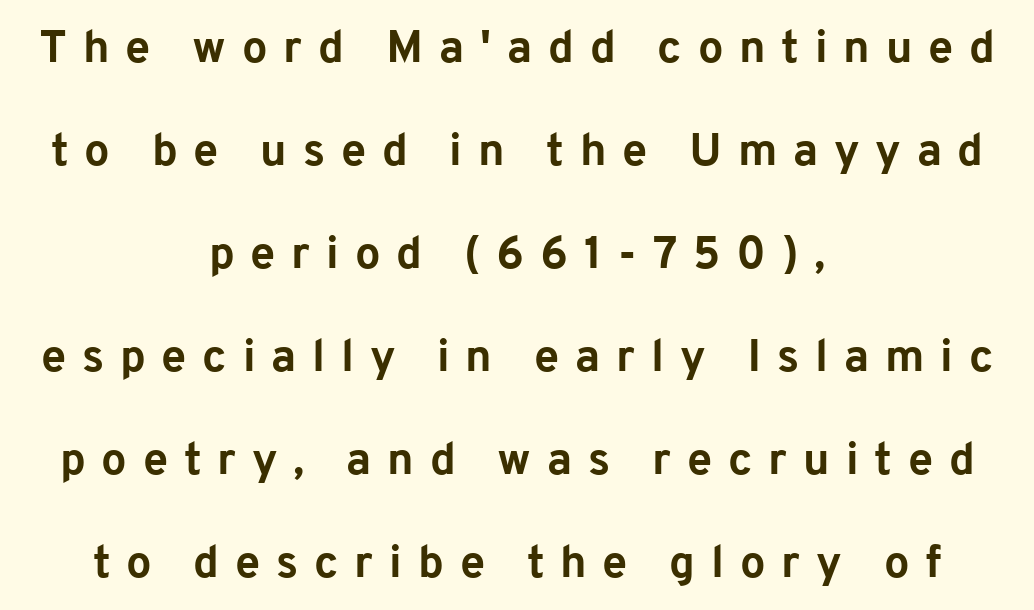
The image shows 45 px bold sans-serif type, upright; set centered, loose line spacing (2.29x), unusually wide letter spacing (+0.35 em), not underlined; low stroke contrast and a medium x-height.
